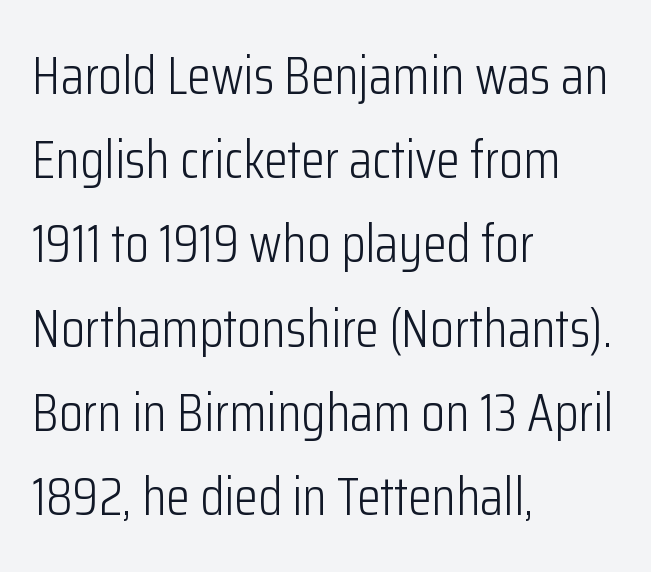
Q: Is the text bold? A: No.
Q: Is the text italic (slanted)? A: No, it is upright.
Q: Is the typeface a serif or a sans-serif typeface? A: Sans-serif.
Q: Is the text underlined? A: No.
Q: How is the paragraph aligned? A: Left-aligned.
Q: Is the spacing between letters normal or unusually wide? A: Normal.
Q: Is the spacing between lines tight, normal or loose? A: Normal.
Q: Width (condensed, normal, or wide)? A: Condensed.
Q: Stroke contrast? A: Low.
Q: x-height? A: Medium.
Q: Monospaced? A: No.
